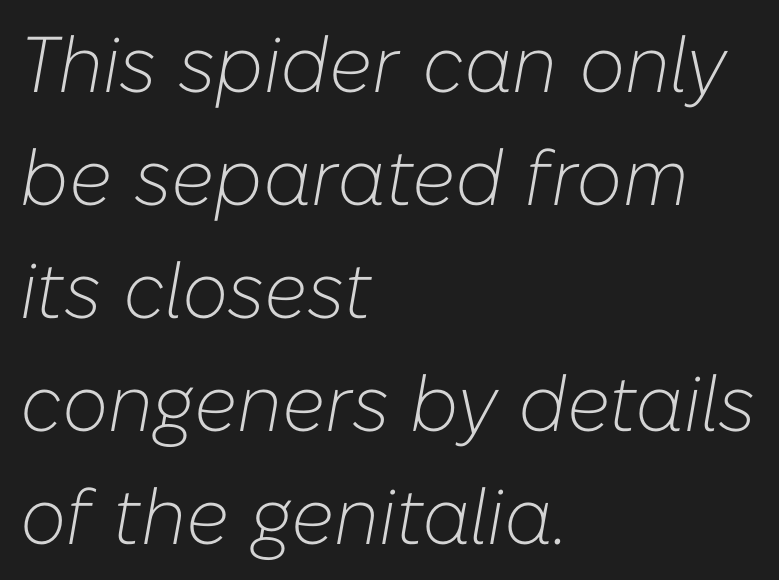
Q: Is the text bold? A: No.
Q: Is the text italic (slanted)? A: Yes, it leans right by about 10 degrees.
Q: Is the text underlined? A: No.
Q: How is the paragraph aligned? A: Left-aligned.
Q: Is the spacing between letters normal or unusually wide? A: Normal.
Q: Is the spacing between lines tight, normal or loose? A: Normal.
Q: Width (condensed, normal, or wide)? A: Normal.
Q: Stroke contrast? A: Low.
Q: x-height? A: Medium.
Q: Monospaced? A: No.
